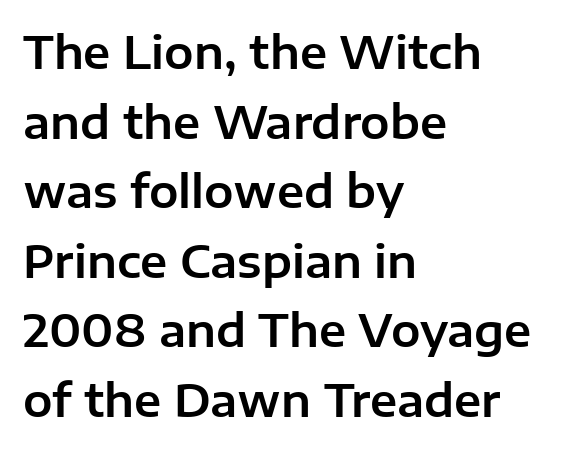
The image shows 44 px sans-serif type, upright; set left-aligned, normal line spacing (1.58x), normal letter spacing, not underlined; low stroke contrast and a medium x-height.
